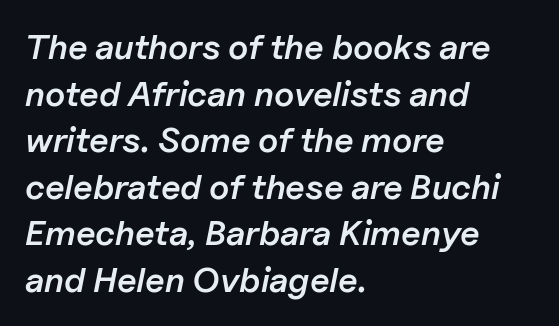
{"italic": "yes", "lean": "right", "slant_degrees": 11, "bold": "semi", "weight": "semibold", "width": "normal", "stroke_contrast": "low", "x_height": "medium", "monospaced": "no", "underline": "no", "align": "left", "line_spacing": "normal", "line_spacing_ratio": 1.33, "letter_spacing": "normal", "letter_spacing_em": 0.0, "glyph_px": 35}
